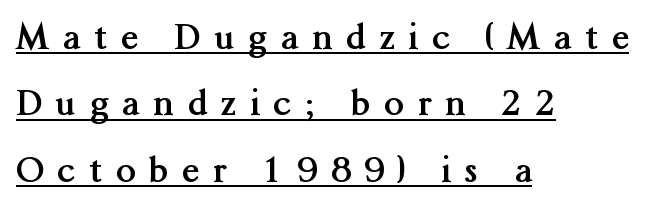
In designer terms, the underline attribute is active on this setting. The block of text is sparse from top to bottom, with ample space between rows. Is the block centered? No — it sits flush against the left margin. Posture: vertical. This is heavy type, rendered in bold. Spacing between characters has been opened up far beyond the box default.
